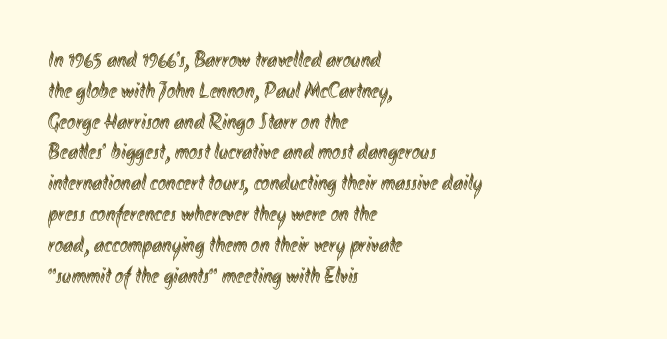
The glyphs are unaccompanied by any horizontal stroke below them. Each word holds together tightly as a unit, with standard inter-letter gaps. The paragraph shown leans on its left margin. Does the leading feel generous? No, just average.
